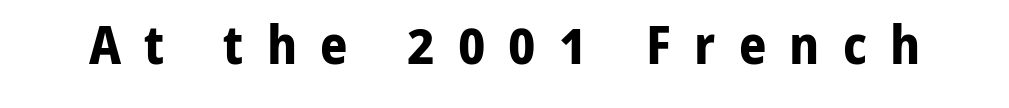
Ordinary non-slanted type is in use. The passage shown is emphatically bold. The line texture is sparse and dotted thanks to wide tracking. Nothing sits at the stroke ends, so this counts as sans-serif.
